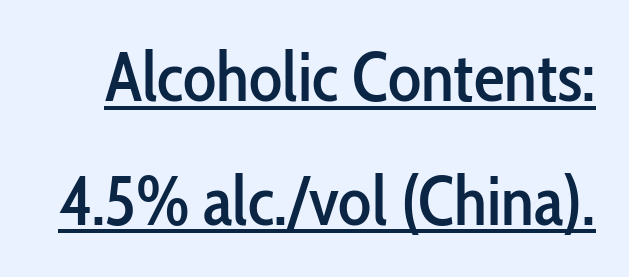
Q: Is the text italic (slanted)? A: No, it is upright.
Q: Is the typeface a serif or a sans-serif typeface? A: Sans-serif.
Q: Is the text underlined? A: Yes.
Q: Is the spacing between letters normal or unusually wide? A: Normal.
Q: Width (condensed, normal, or wide)? A: Condensed.
Q: Stroke contrast? A: Low.
Q: x-height? A: Medium.
Q: Monospaced? A: No.
